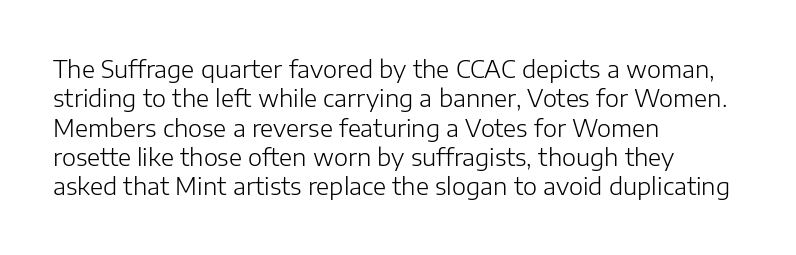
Q: Is the text bold? A: No.
Q: Is the text italic (slanted)? A: No, it is upright.
Q: Is the text underlined? A: No.
Q: How is the paragraph aligned? A: Left-aligned.
Q: Is the spacing between letters normal or unusually wide? A: Normal.
